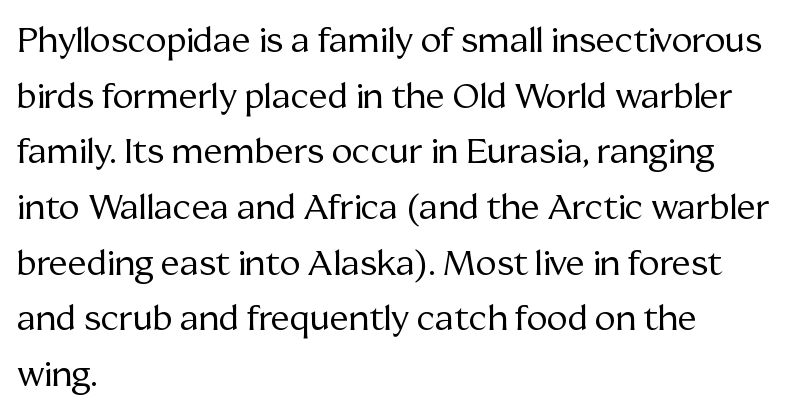
Honestly, there is no underline to notice here at all. This sample has the flowing, uneven cadence of proportional lettering. The lettering stays uniformly vertical, giving the passage a roman look. Inter-character spacing is left at the font's built-in metrics.
